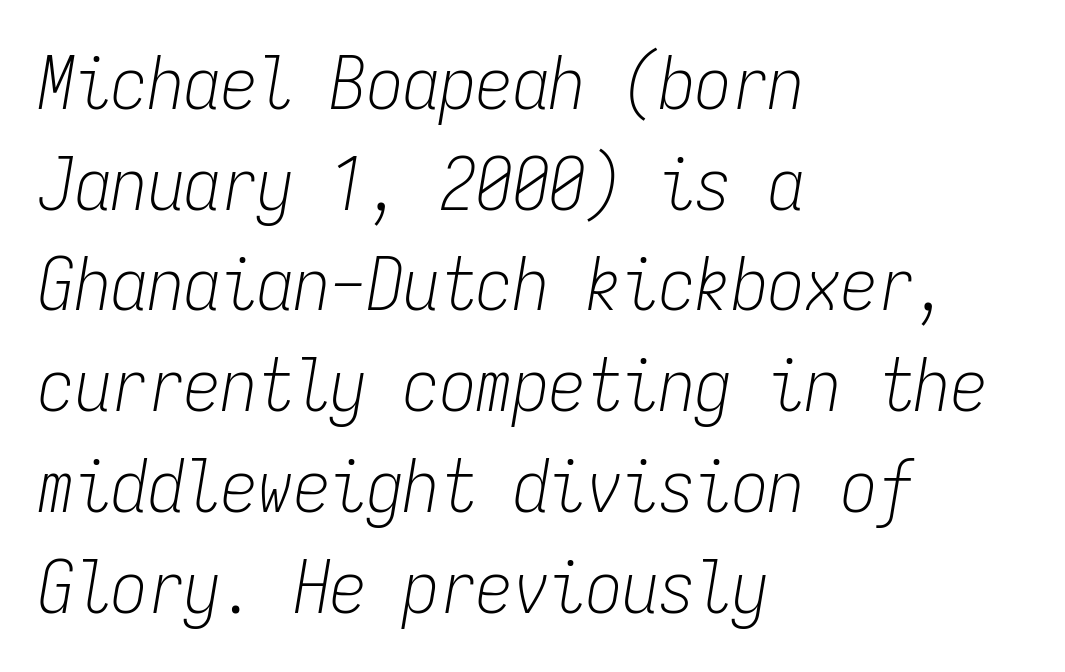
The image shows 73 px light, condensed type, italic (leaning right), monospaced; set left-aligned, normal line spacing (1.38x), normal letter spacing, not underlined; low stroke contrast and a medium x-height.
